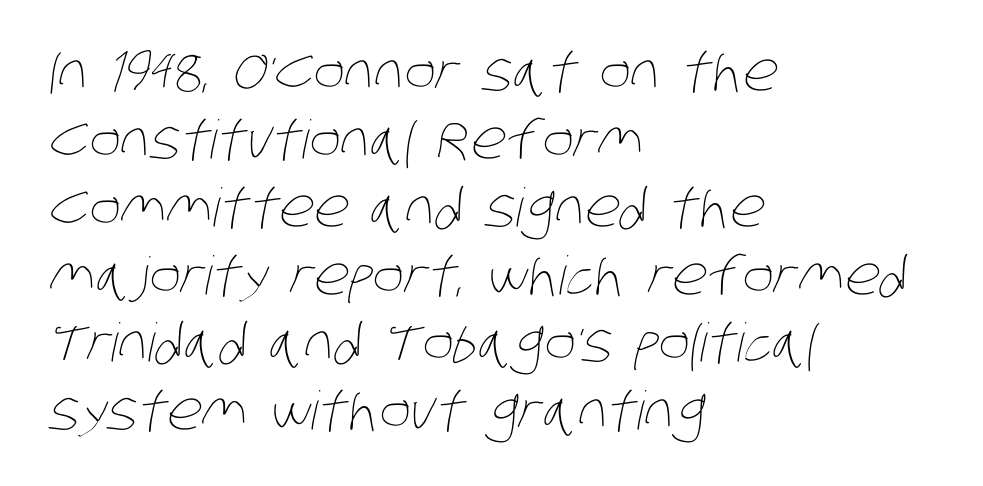
Between one letter and the next there's only the usual sliver of space. Each letter keeps its own natural width here, so spacing adapts to shape. These glyphs show unthickened strokes, regular width or finer. Words float on clear page, feet unadorned. Horizontal bands of white between lines are of average thickness. Line beginnings align vertically; line endings do not.
